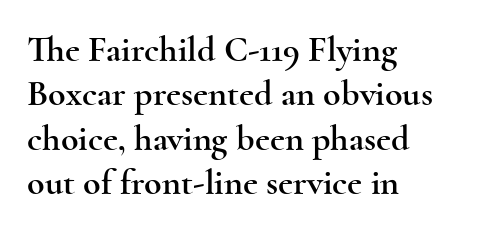
Students, note that the glyphs here touch the page at normal intervals. Notice how the passage keeps a crisp vertical edge on the left only. Does the type have serifs? Yes, each stem ends in a small foot. The passage shown is not underscored anywhere. The letters stand straight up with perfectly vertical stems. The rendering uses natural spacing where letterforms have individual widths.
